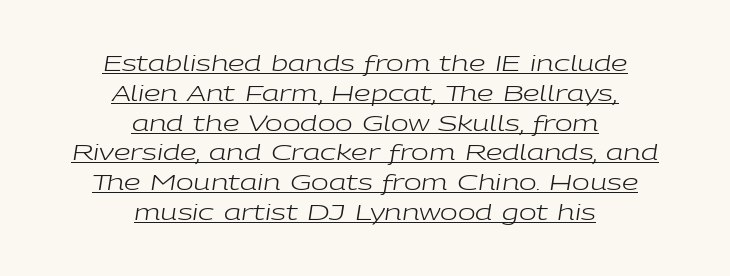
Look at the tracking — it's just the regular setting, nothing added. Notice how the passage keeps no hard edge, just a central spine. Weight class: somewhere from thin through regular. Like a heading marked for emphasis, these lines bear an underscore. This block has exactly the height ordinary leading produces. The whole block is typeset with a tilt.
